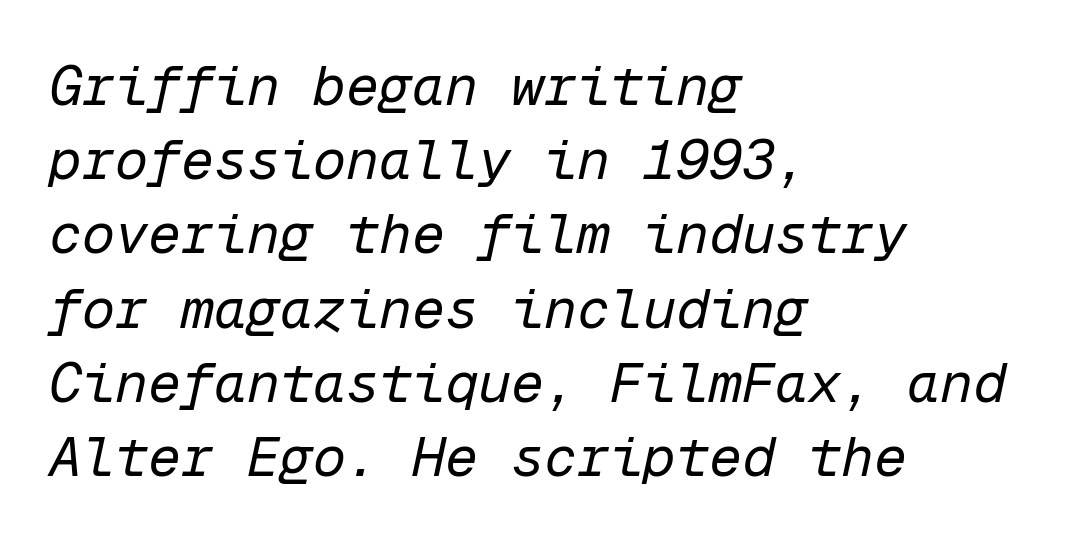
{"italic": "yes", "lean": "right", "slant_degrees": 12, "bold": "no", "weight": "regular", "width": "normal", "stroke_contrast": "low", "x_height": "medium", "monospaced": "yes", "underline": "no", "align": "left", "line_spacing": "normal", "line_spacing_ratio": 1.35, "letter_spacing": "normal", "letter_spacing_em": 0.0, "glyph_px": 55}
